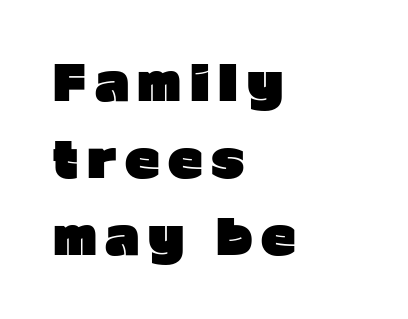
The passage shown is emphatically bold. Posture: vertical. The leading is moderate, giving the passage an even texture. The rendering uses natural spacing where letterforms have individual widths.
